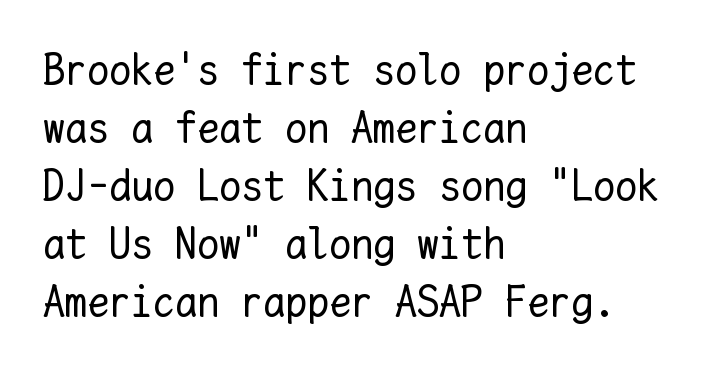
{"italic": "no", "bold": "no", "weight": "regular", "width": "normal", "stroke_contrast": "low", "x_height": "medium", "monospaced": "yes", "underline": "no", "align": "left", "line_spacing": "normal", "line_spacing_ratio": 1.32, "letter_spacing": "normal", "letter_spacing_em": 0.0, "glyph_px": 44}
